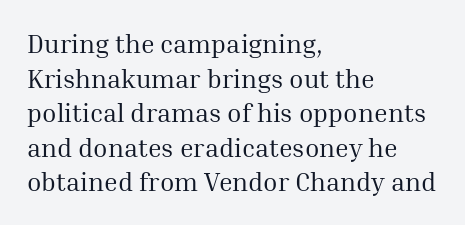
The image shows 26 px text type, upright; set left-aligned, normal line spacing (1.33x), normal letter spacing, not underlined.
